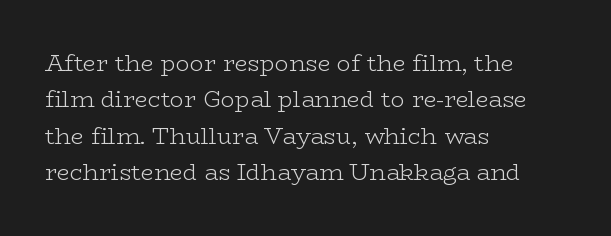
Compared with typical paragraphs, the rows here are spaced about the same. The letterforms sit at book weight or below. Ascenders rise straight up at ninety degrees. The lines are quadded left. Check the space under the baseline: it is left empty. Tracking value appears to be zero — textbook default spacing.
